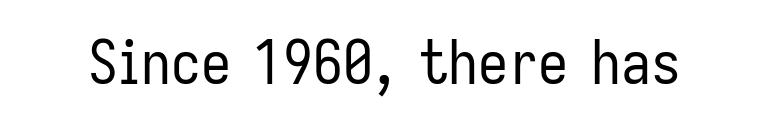
{"serif": "no", "italic": "no", "bold": "no", "weight": "regular", "width": "condensed", "stroke_contrast": "low", "x_height": "medium", "monospaced": "no", "underline": "no", "letter_spacing": "normal", "letter_spacing_em": 0.0, "glyph_px": 60}
